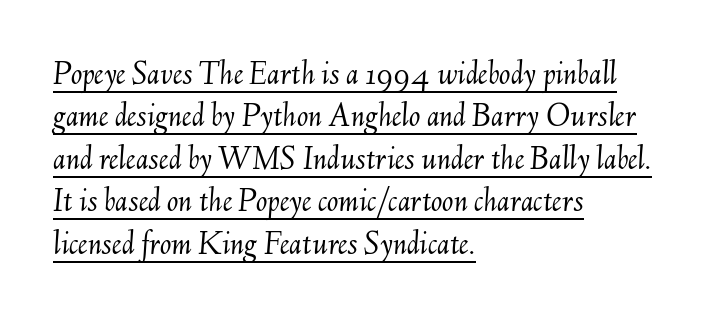
Q: Is the text bold? A: No.
Q: Is the text italic (slanted)? A: Yes, it leans right by about 6 degrees.
Q: Is the text underlined? A: Yes.
Q: How is the paragraph aligned? A: Left-aligned.
Q: Is the spacing between letters normal or unusually wide? A: Normal.
Q: Is the spacing between lines tight, normal or loose? A: Normal.
Q: Width (condensed, normal, or wide)? A: Normal.
Q: Stroke contrast? A: Medium.
Q: x-height? A: Small.
Q: Monospaced? A: No.
